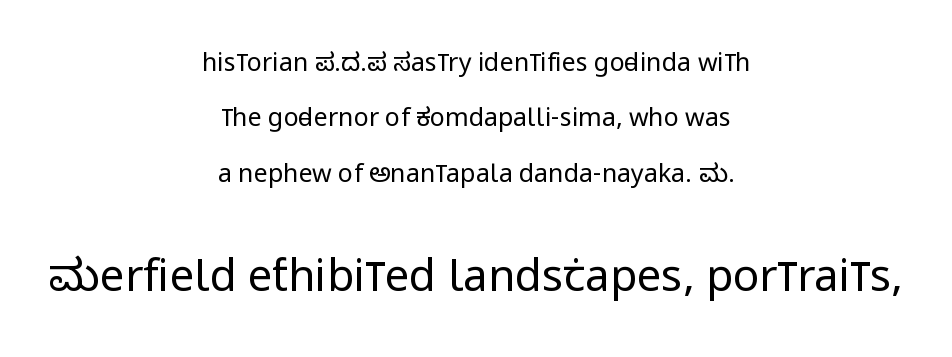
The image shows 44 px regular-weight, condensed sans-serif type, upright; set centered, loose line spacing (2.22x), normal letter spacing, not underlined; the second (bottom) block is 1.76x larger; low stroke contrast and a large x-height.
